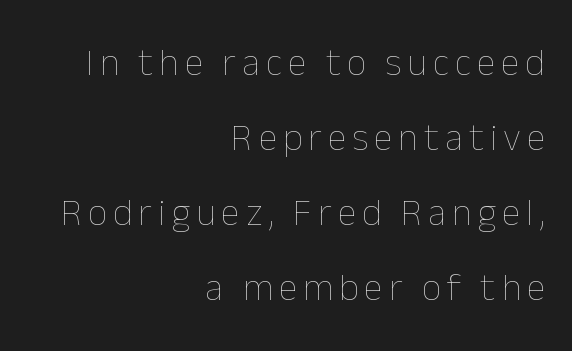
The image shows 38 px thin type, upright; set right-aligned, loose line spacing (1.97x), not underlined; low stroke contrast and a medium x-height.
